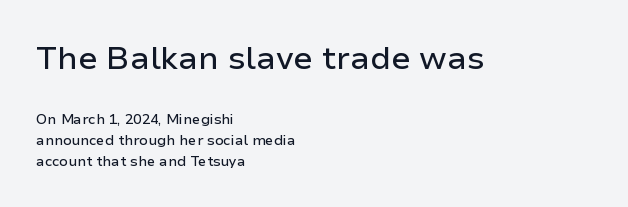
Q: Is the text italic (slanted)? A: No, it is upright.
Q: Is the typeface a serif or a sans-serif typeface? A: Sans-serif.
Q: Is the text underlined? A: No.
Q: How is the paragraph aligned? A: Left-aligned.
Q: Is the spacing between letters normal or unusually wide? A: Normal.
Q: Is the spacing between lines tight, normal or loose? A: Normal.
Q: Which block of text is set in a larger size, the first (top) or the second (bottom)? A: The first (top) one.
Q: Width (condensed, normal, or wide)? A: Normal.
Q: Stroke contrast? A: Low.
Q: x-height? A: Medium.
Q: Monospaced? A: No.
